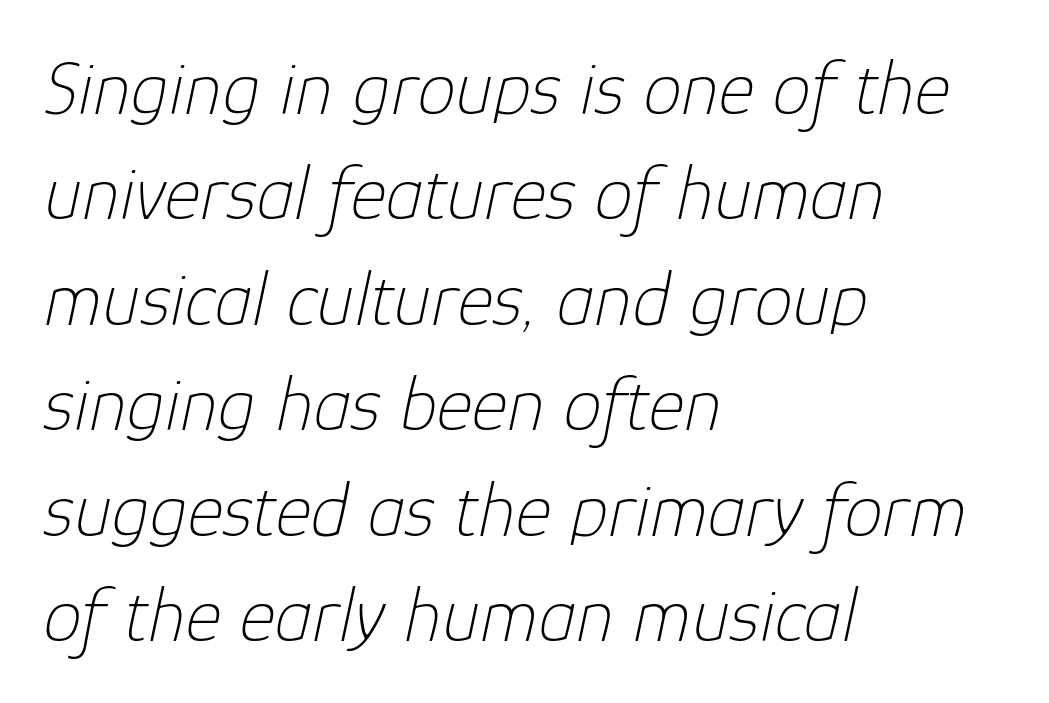
Q: Is the text bold? A: No.
Q: Is the text italic (slanted)? A: Yes, it leans right by about 12 degrees.
Q: Is the text underlined? A: No.
Q: How is the paragraph aligned? A: Left-aligned.
Q: Is the spacing between letters normal or unusually wide? A: Normal.
Q: Is the spacing between lines tight, normal or loose? A: Normal.
Q: Width (condensed, normal, or wide)? A: Normal.
Q: Stroke contrast? A: Low.
Q: x-height? A: Medium.
Q: Monospaced? A: No.
